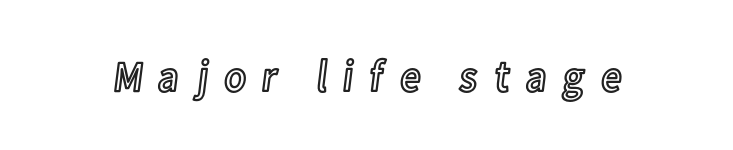
Q: Is the text italic (slanted)? A: Yes.
Q: Is the text underlined? A: No.
Q: Is the spacing between letters normal or unusually wide? A: Unusually wide.
Q: Width (condensed, normal, or wide)? A: Condensed.
Q: x-height? A: Medium.
Q: Monospaced? A: No.
